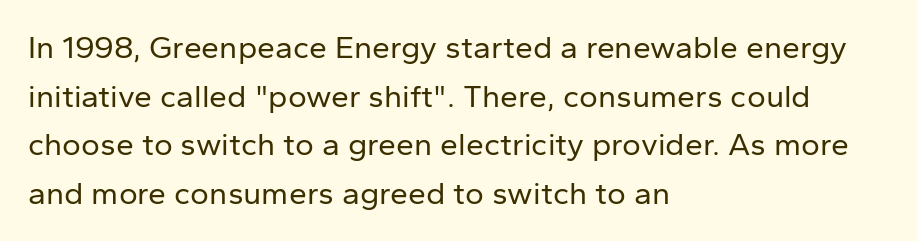
Grotesque or geometric, the face here clearly has no serifs. This is the regular roman posture of the typeface. Tracking value appears to be zero — textbook default spacing. The block of text has a typical density, with ordinary space between rows. The rendering uses natural spacing where letterforms have individual widths. Has an underline been added? It has not.
